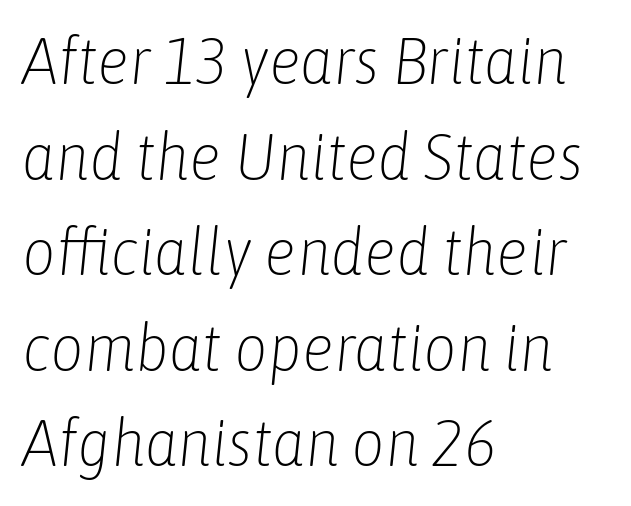
No extra tracking has been applied to these lines. Stem width sits at or under what a default text font uses. Each letter keeps its own natural width here, so spacing adapts to shape. Reading down the block, your eye returns to a fixed left position each line.
